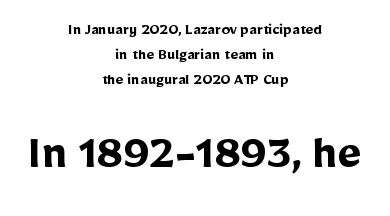
{"serif": "no", "italic": "no", "bold": "yes", "weight": "semibold", "width": "normal", "stroke_contrast": "low", "x_height": "medium", "monospaced": "no", "underline": "no", "align": "center", "line_spacing": "normal", "line_spacing_ratio": 1.46, "letter_spacing": "normal", "letter_spacing_em": 0.0, "larger_block": "second", "size_ratio": 3.0, "glyph_px": 51}
